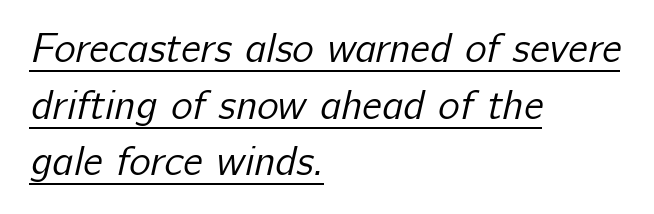
Q: Is the text bold? A: No.
Q: Is the typeface a serif or a sans-serif typeface? A: Sans-serif.
Q: Is the text underlined? A: Yes.
Q: How is the paragraph aligned? A: Left-aligned.
Q: Is the spacing between letters normal or unusually wide? A: Normal.
Q: Is the spacing between lines tight, normal or loose? A: Normal.
Q: Width (condensed, normal, or wide)? A: Normal.
Q: Stroke contrast? A: Low.
Q: x-height? A: Medium.
Q: Monospaced? A: No.
